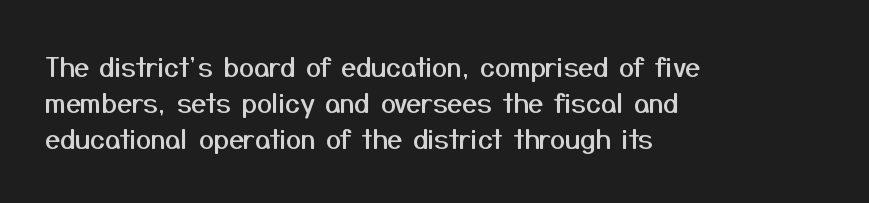
{"italic": "no", "underline": "no", "align": "left", "line_spacing": "normal", "line_spacing_ratio": 1.34, "letter_spacing": "normal", "letter_spacing_em": 0.0, "glyph_px": 27}
